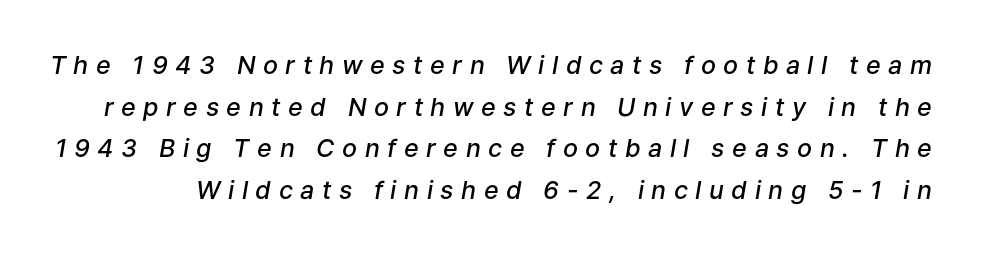
{"italic": "yes", "lean": "right", "slant_degrees": 9, "bold": "semi", "underline": "no", "line_spacing": "normal", "line_spacing_ratio": 1.67, "letter_spacing": "wide", "letter_spacing_em": 0.3, "glyph_px": 25}
